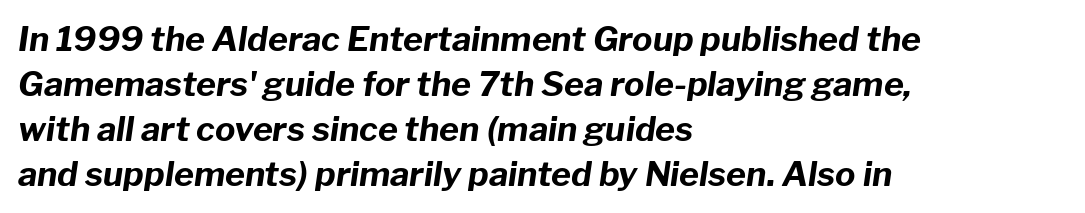
The image shows 34 px bold type, italic (leaning right); set left-aligned, normal line spacing (1.32x), normal letter spacing, not underlined; low stroke contrast and a medium x-height.
